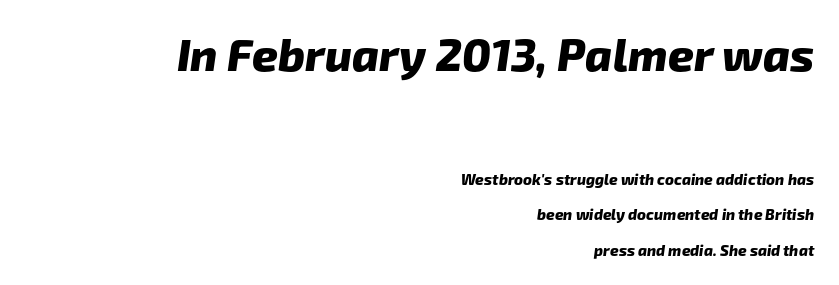
Q: Is the text bold? A: Yes.
Q: Is the typeface a serif or a sans-serif typeface? A: Sans-serif.
Q: Is the text underlined? A: No.
Q: How is the paragraph aligned? A: Right-aligned.
Q: Is the spacing between letters normal or unusually wide? A: Normal.
Q: Is the spacing between lines tight, normal or loose? A: Loose.
Q: Which block of text is set in a larger size, the first (top) or the second (bottom)? A: The first (top) one.
Q: Width (condensed, normal, or wide)? A: Normal.
Q: Stroke contrast? A: Low.
Q: x-height? A: Medium.
Q: Monospaced? A: No.
